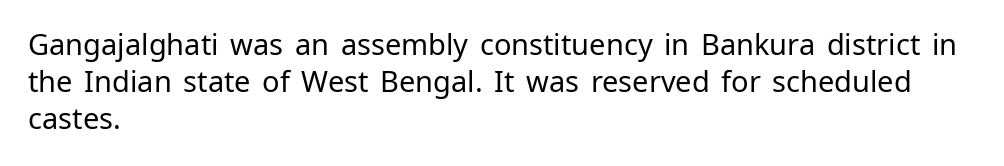
Is this a sans? Yes — the strokes have no serifs. Caption: multi-line text, flush left, ragged right. Vertical strokes here are truly vertical. No heavy texture on the line: the type isn't bold. Note the varied advance widths — an 'i' is clearly narrower than an 'm'.
